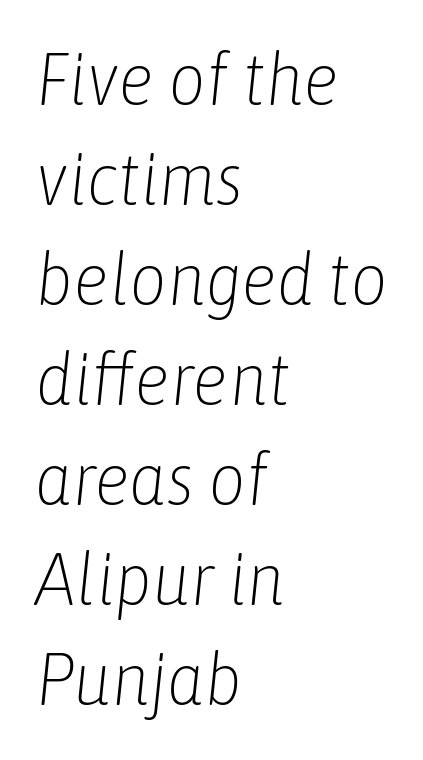
You could not count columns in this text — the font is proportionally spaced. If you drew a ruler down the left edge, every line would touch it. The rendering uses a moderate line-height, typical for paragraphs. When letters slant like this, we call the style italic.
